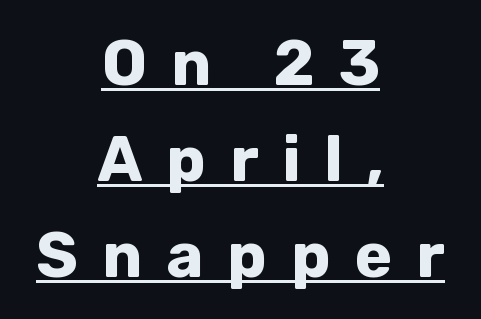
Q: Is the text bold? A: Yes.
Q: Is the text italic (slanted)? A: No, it is upright.
Q: Is the typeface a serif or a sans-serif typeface? A: Sans-serif.
Q: Is the text underlined? A: Yes.
Q: How is the paragraph aligned? A: Centered.
Q: Is the spacing between letters normal or unusually wide? A: Unusually wide.
Q: Is the spacing between lines tight, normal or loose? A: Normal.
Q: Width (condensed, normal, or wide)? A: Normal.
Q: Stroke contrast? A: Low.
Q: x-height? A: Medium.
Q: Monospaced? A: No.
